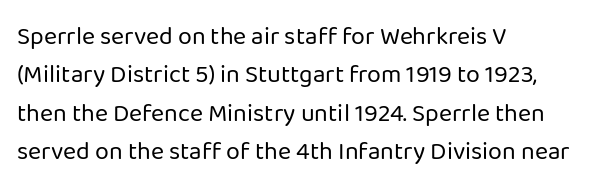
The image shows 25 px text type, upright; set left-aligned, normal line spacing (1.54x), normal letter spacing, not underlined.
